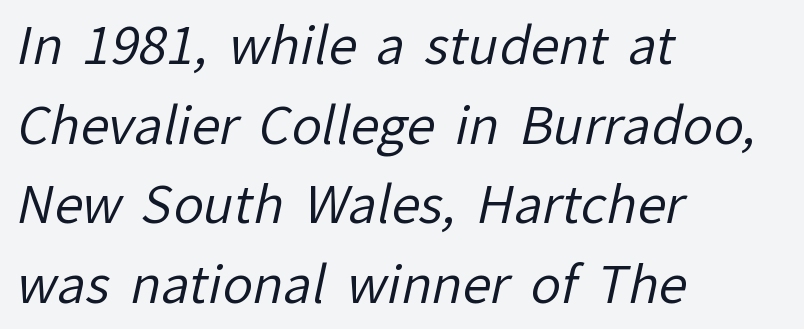
Q: Is the text bold? A: No.
Q: Is the typeface a serif or a sans-serif typeface? A: Sans-serif.
Q: Is the text underlined? A: No.
Q: How is the paragraph aligned? A: Left-aligned.
Q: Is the spacing between letters normal or unusually wide? A: Normal.
Q: Is the spacing between lines tight, normal or loose? A: Normal.
Q: Width (condensed, normal, or wide)? A: Normal.
Q: Stroke contrast? A: Low.
Q: x-height? A: Medium.
Q: Monospaced? A: No.
